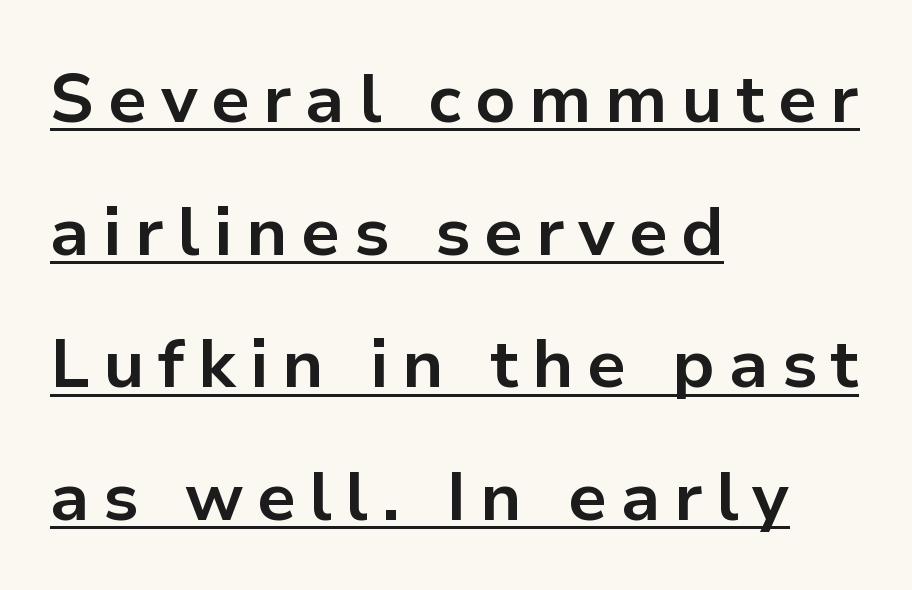
The image shows 68 px bold sans-serif type, upright; set left-aligned, loose line spacing (1.95x), unusually wide letter spacing (+0.2 em), underlined; low stroke contrast and a medium x-height.
